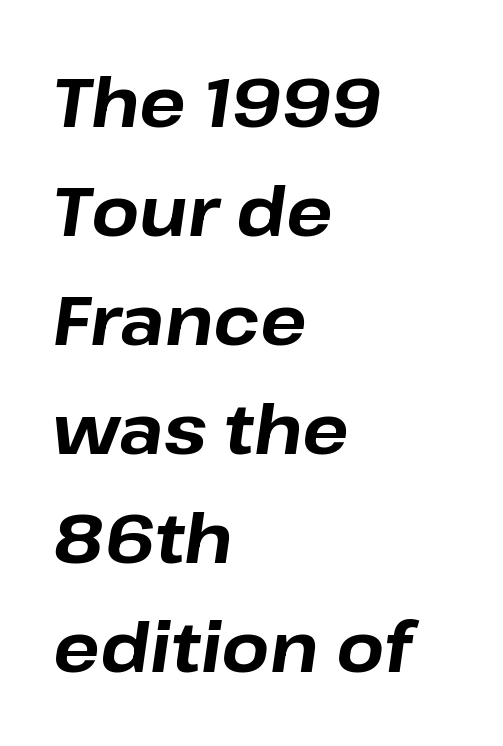
{"italic": "yes", "lean": "right", "slant_degrees": 8, "bold": "yes", "weight": "bold", "width": "normal", "stroke_contrast": "low", "x_height": "medium", "monospaced": "no", "underline": "no", "align": "left", "line_spacing": "normal", "line_spacing_ratio": 1.58, "letter_spacing": "normal", "letter_spacing_em": 0.0, "glyph_px": 69}
